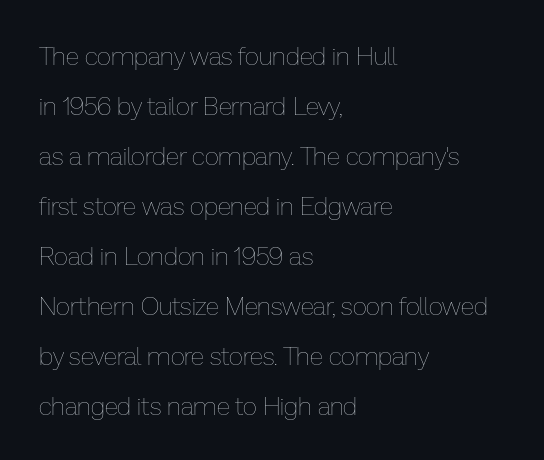
If you drew a ruler down the left edge, every line would touch it. The font is comparable to plain body text, perhaps lighter. The words here are not underlined. A typesetter would mark this as roman, not italic. Loosely led — the rows are spread out.
